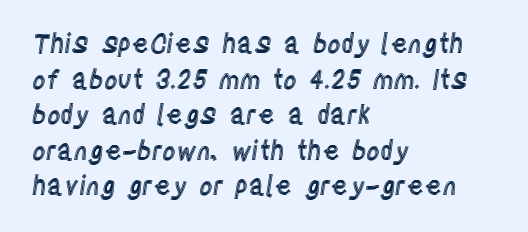
The image shows 26 px text type; set left-aligned, normal line spacing (1.37x), normal letter spacing, not underlined.
